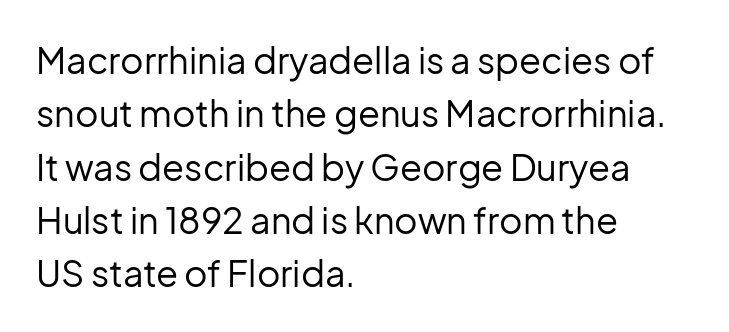
{"serif": "no", "italic": "no", "bold": "no", "weight": "regular", "width": "normal", "stroke_contrast": "low", "x_height": "medium", "monospaced": "no", "underline": "no", "align": "left", "line_spacing": "normal", "line_spacing_ratio": 1.48, "letter_spacing": "normal", "letter_spacing_em": 0.0, "glyph_px": 36}
